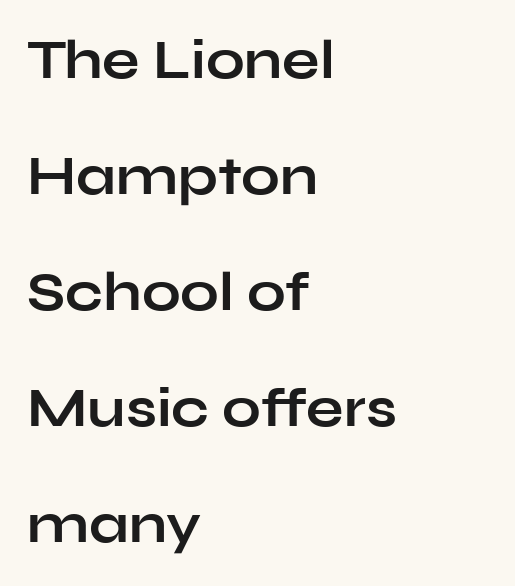
The image shows 55 px bold, wide sans-serif type, upright; set left-aligned, loose line spacing (2.11x), normal letter spacing, not underlined; low stroke contrast and a medium x-height.
